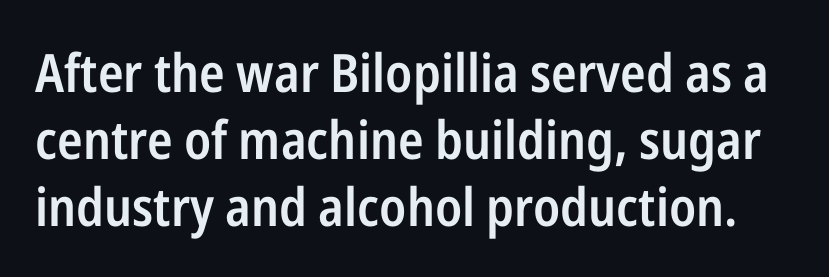
The axis of the letterforms is exactly vertical. Examine the stroke ends and you'll find no serifs. Each word holds together tightly as a unit, with standard inter-letter gaps. Typographic density is moderately raised because the face is semibold. This rendering features lettering with no underline.
